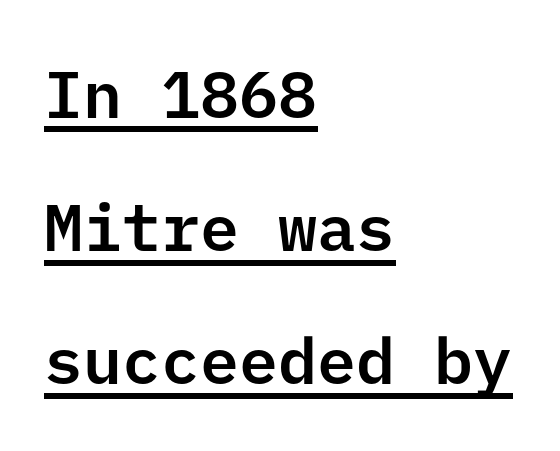
The typesetter chose a ragged-right arrangement here. Inter-character spacing is left at the font's built-in metrics. Designer's note — italics off, roman on. To sum up the face: it is a sans, with no serifs.
